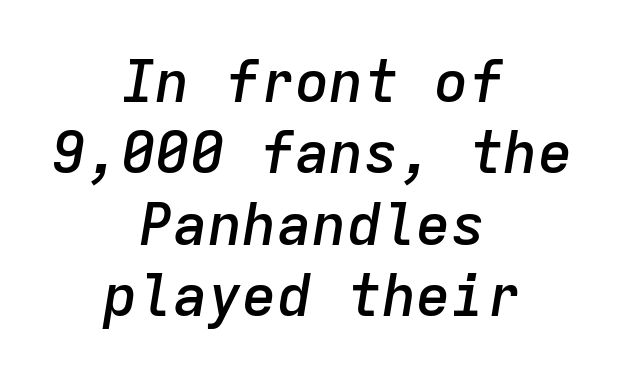
Q: Is the text bold? A: Semi-bold.
Q: Is the text italic (slanted)? A: Yes, it leans right by about 9 degrees.
Q: Is the text underlined? A: No.
Q: How is the paragraph aligned? A: Centered.
Q: Is the spacing between letters normal or unusually wide? A: Normal.
Q: Width (condensed, normal, or wide)? A: Normal.
Q: Stroke contrast? A: Low.
Q: x-height? A: Medium.
Q: Monospaced? A: Yes.
